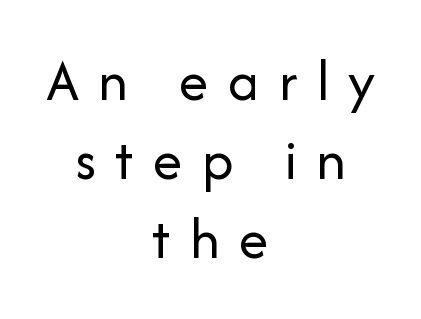
Q: Is the text bold? A: No.
Q: Is the text italic (slanted)? A: No, it is upright.
Q: Is the typeface a serif or a sans-serif typeface? A: Sans-serif.
Q: Is the text underlined? A: No.
Q: How is the paragraph aligned? A: Centered.
Q: Is the spacing between letters normal or unusually wide? A: Unusually wide.
Q: Is the spacing between lines tight, normal or loose? A: Normal.
Q: Width (condensed, normal, or wide)? A: Normal.
Q: Stroke contrast? A: Low.
Q: x-height? A: Medium.
Q: Monospaced? A: No.
